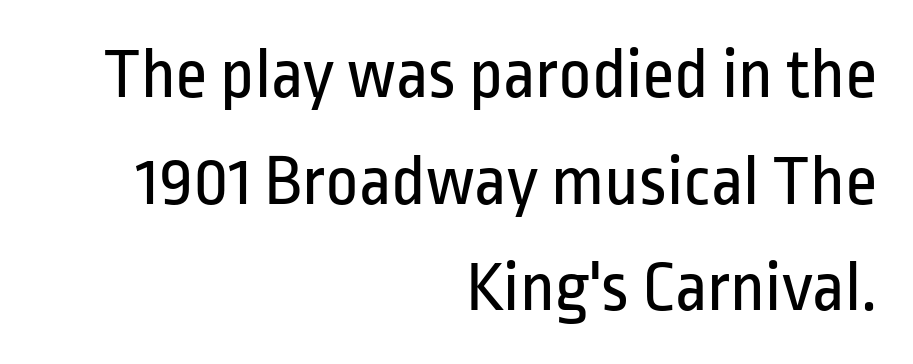
Stroke terminals: plain, sans-serif. Upright lettering throughout. This sample has the flowing, uneven cadence of proportional lettering. Counters stay open thanks to moderate or lighter strokes. All the whitespace from short lines collects on the left. This sample uses plain, unmodified letter spacing.
